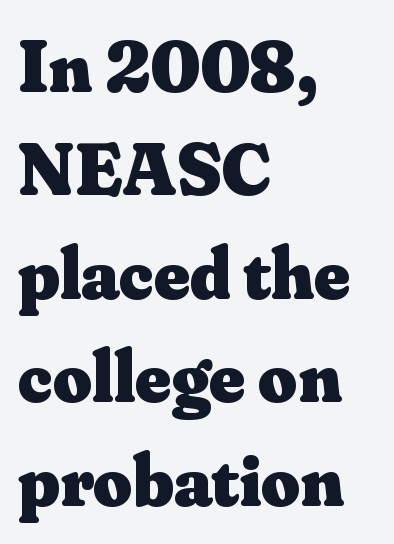
{"serif": "yes", "italic": "no", "bold": "yes", "weight": "heavy", "width": "normal", "stroke_contrast": "medium", "x_height": "small", "monospaced": "no", "underline": "no", "align": "left", "line_spacing": "normal", "line_spacing_ratio": 1.38, "letter_spacing": "normal", "letter_spacing_em": 0.0, "glyph_px": 75}
